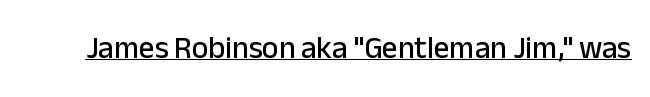
Notice how the stems are strictly vertical — no italics here. Check where the strokes stop: nothing finishes them off — pure sans. Looks like regular typesetting: each glyph gets only the width it needs. The horizontal fit of the characters is conventional and even. A baseline rule has been typeset under these characters.
